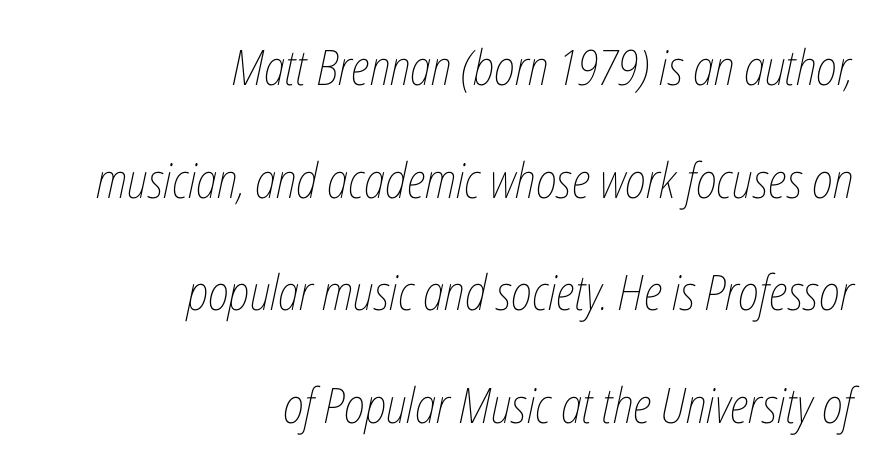
Q: Is the text bold? A: No.
Q: Is the text italic (slanted)? A: Yes, it leans right by about 12 degrees.
Q: Is the text underlined? A: No.
Q: How is the paragraph aligned? A: Right-aligned.
Q: Is the spacing between letters normal or unusually wide? A: Normal.
Q: Is the spacing between lines tight, normal or loose? A: Loose.
Q: Width (condensed, normal, or wide)? A: Condensed.
Q: Stroke contrast? A: Low.
Q: x-height? A: Medium.
Q: Monospaced? A: No.
